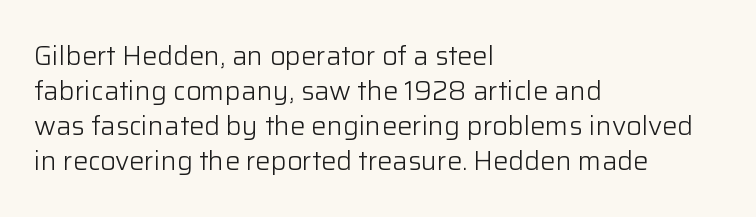
The image shows 27 px text type, upright; set left-aligned, normal line spacing (1.3x), normal letter spacing, not underlined.
